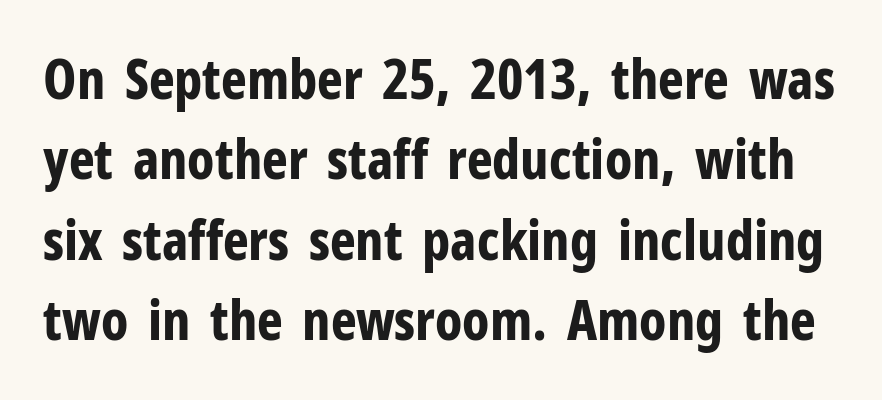
{"serif": "no", "italic": "no", "bold": "yes", "weight": "bold", "width": "condensed", "stroke_contrast": "low", "x_height": "medium", "monospaced": "no", "underline": "no", "line_spacing": "normal", "line_spacing_ratio": 1.46, "letter_spacing": "normal", "letter_spacing_em": 0.0, "glyph_px": 55}
